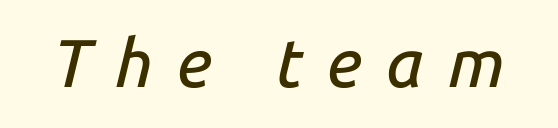
{"italic": "yes", "lean": "right", "slant_degrees": 14, "width": "normal", "stroke_contrast": "low", "x_height": "medium", "monospaced": "no", "underline": "no", "letter_spacing": "wide", "letter_spacing_em": 0.35, "glyph_px": 68}
